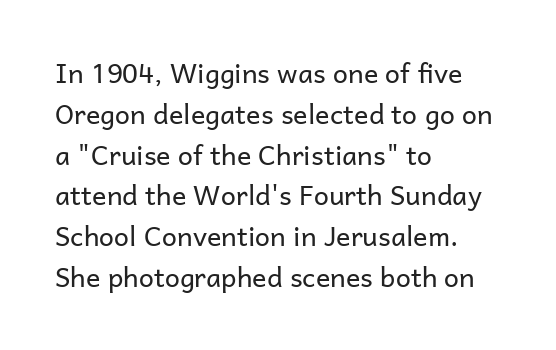
The passage shown stacks its lines at a standard gap. Plain, unruled lines of type. Summary of weight: not heavy and not bold. The rendering keeps characters at their native spacing. Notice how the stems are strictly vertical — no italics here.
